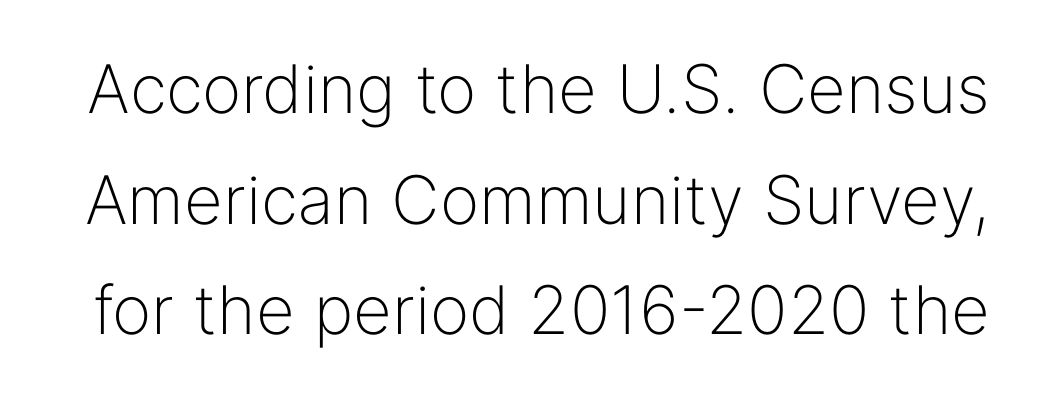
Horizontal bands of white between lines are of average thickness. Spacing verdict: proportional, widths tailored to each character. Here the glyphs are tracked normally, forming tight word shapes. Letters have the restrained weight of plain body copy at most.
